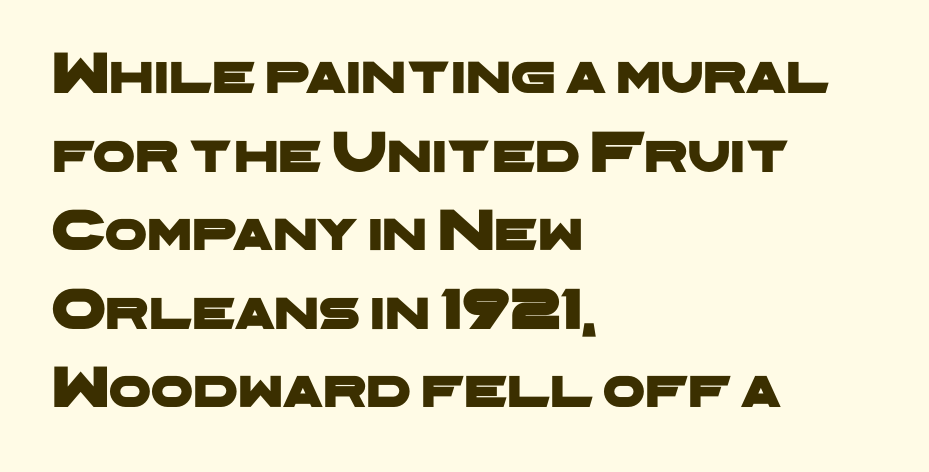
{"serif": "no", "width": "wide", "stroke_contrast": "low", "x_height": "medium", "monospaced": "no", "underline": "no", "align": "left", "line_spacing": "normal", "line_spacing_ratio": 1.31, "letter_spacing": "normal", "letter_spacing_em": 0.0, "glyph_px": 60}
